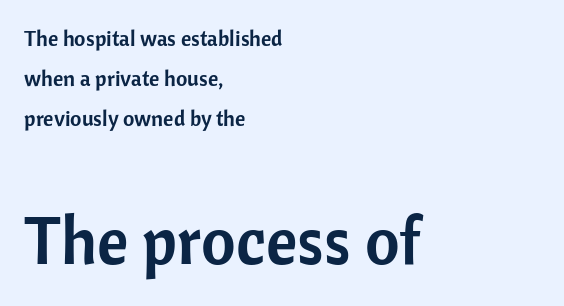
{"serif": "no", "italic": "no", "width": "normal", "stroke_contrast": "low", "x_height": "medium", "monospaced": "no", "underline": "no", "align": "left", "line_spacing_ratio": 1.81, "letter_spacing": "normal", "letter_spacing_em": 0.0, "larger_block": "second", "size_ratio": 3.05, "glyph_px": 67}
